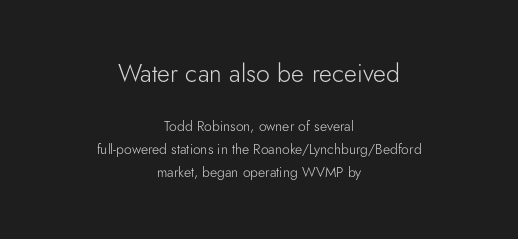
Q: Is the text bold? A: No.
Q: Is the text italic (slanted)? A: No, it is upright.
Q: Is the text underlined? A: No.
Q: How is the paragraph aligned? A: Centered.
Q: Is the spacing between letters normal or unusually wide? A: Normal.
Q: Is the spacing between lines tight, normal or loose? A: Normal.
Q: Which block of text is set in a larger size, the first (top) or the second (bottom)? A: The first (top) one.
